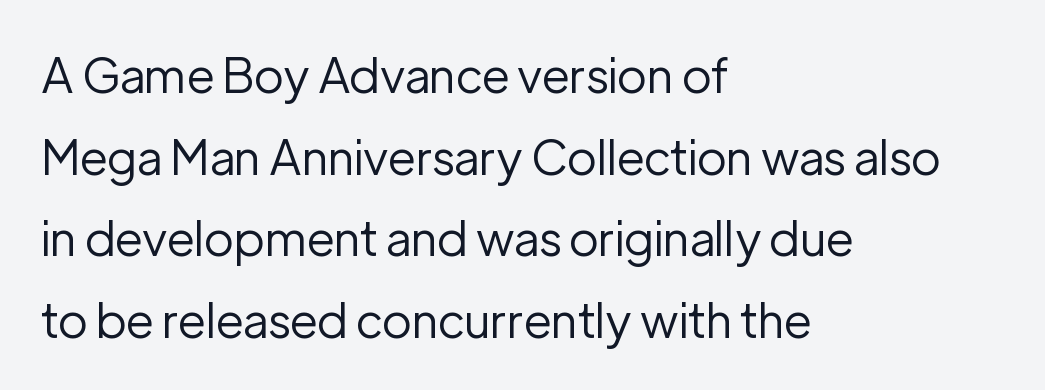
Q: Is the text bold? A: No.
Q: Is the text italic (slanted)? A: No, it is upright.
Q: Is the typeface a serif or a sans-serif typeface? A: Sans-serif.
Q: Is the text underlined? A: No.
Q: How is the paragraph aligned? A: Left-aligned.
Q: Is the spacing between letters normal or unusually wide? A: Normal.
Q: Is the spacing between lines tight, normal or loose? A: Normal.
Q: Width (condensed, normal, or wide)? A: Normal.
Q: Stroke contrast? A: Low.
Q: x-height? A: Medium.
Q: Monospaced? A: No.
